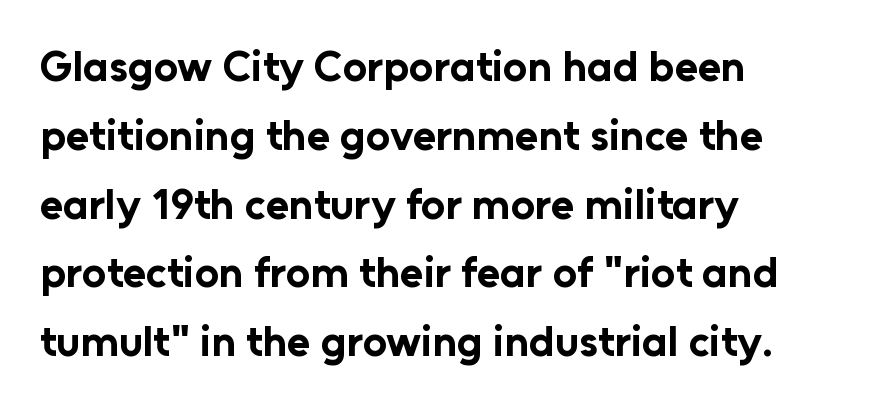
The image shows 43 px bold sans-serif type, upright; set left-aligned, normal line spacing (1.6x), normal letter spacing, not underlined; low stroke contrast and a medium x-height.
